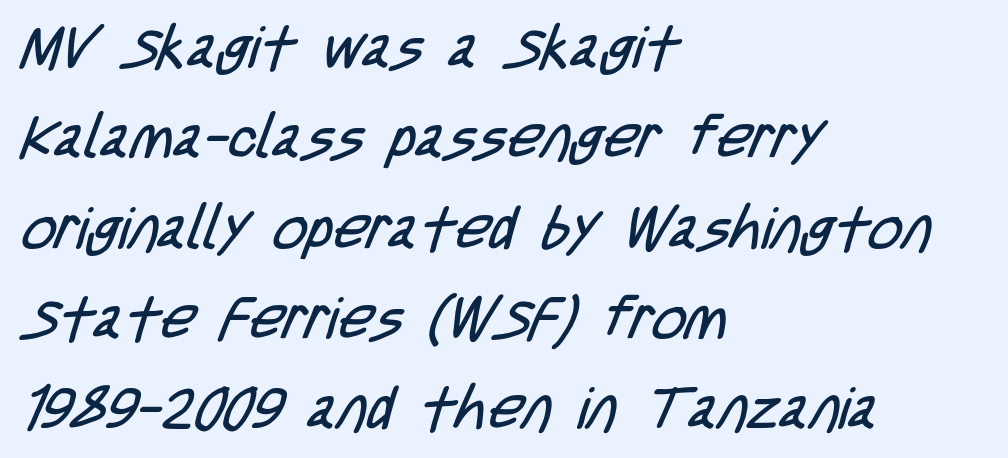
The image shows 59 px regular-weight, condensed sans-serif type; set left-aligned, normal line spacing (1.53x), normal letter spacing, not underlined; low stroke contrast and a large x-height.
